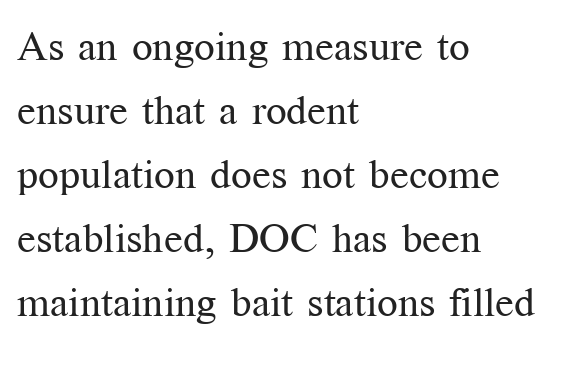
{"serif": "yes", "italic": "no", "bold": "no", "weight": "regular", "width": "normal", "stroke_contrast": "medium", "x_height": "medium", "monospaced": "no", "underline": "no", "align": "left", "line_spacing": "normal", "line_spacing_ratio": 1.56, "letter_spacing": "normal", "letter_spacing_em": 0.0, "glyph_px": 41}
